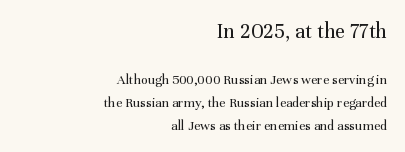
The image shows 22 px text type, upright; set right-aligned, normal line spacing (1.62x), normal letter spacing, not underlined; the first (top) block is 1.57x larger.
